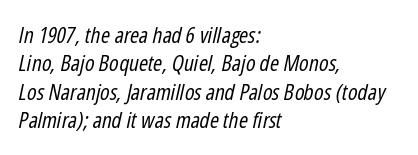
{"italic": "yes", "lean": "right", "slant_degrees": 12, "bold": "no", "underline": "no", "align": "left", "line_spacing": "normal", "line_spacing_ratio": 1.29, "letter_spacing": "normal", "letter_spacing_em": 0.0, "glyph_px": 22}
